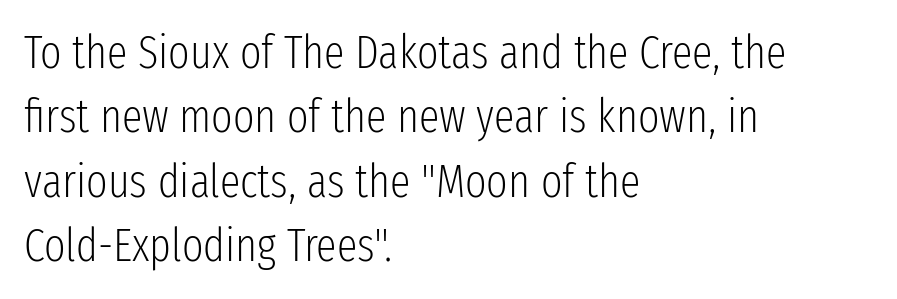
{"serif": "no", "italic": "no", "bold": "no", "weight": "light", "width": "condensed", "stroke_contrast": "low", "x_height": "medium", "monospaced": "no", "underline": "no", "align": "left", "line_spacing": "normal", "line_spacing_ratio": 1.4, "letter_spacing": "normal", "letter_spacing_em": 0.0, "glyph_px": 46}
